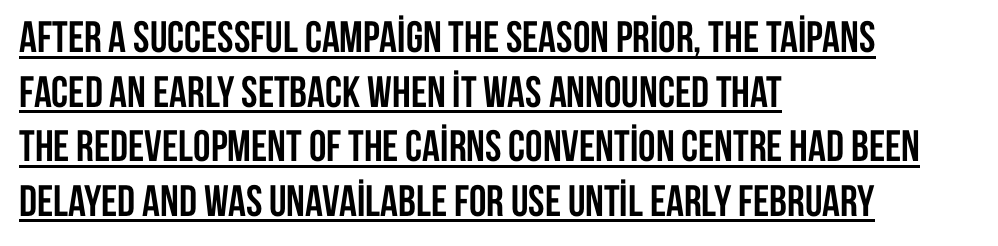
The face used here is proportionally spaced, like ordinary book or web type. In terms of posture, this sample is upright. Observe the absence of serifs on each vertical stroke in this sample. Strokes here are thick enough to call this a true bold.
